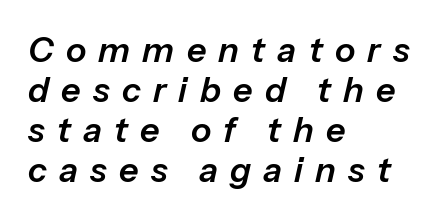
{"italic": "yes", "lean": "right", "slant_degrees": 13, "width": "normal", "stroke_contrast": "low", "x_height": "medium", "monospaced": "no", "underline": "no", "align": "left", "line_spacing_ratio": 1.18, "letter_spacing": "wide", "letter_spacing_em": 0.36, "glyph_px": 34}
